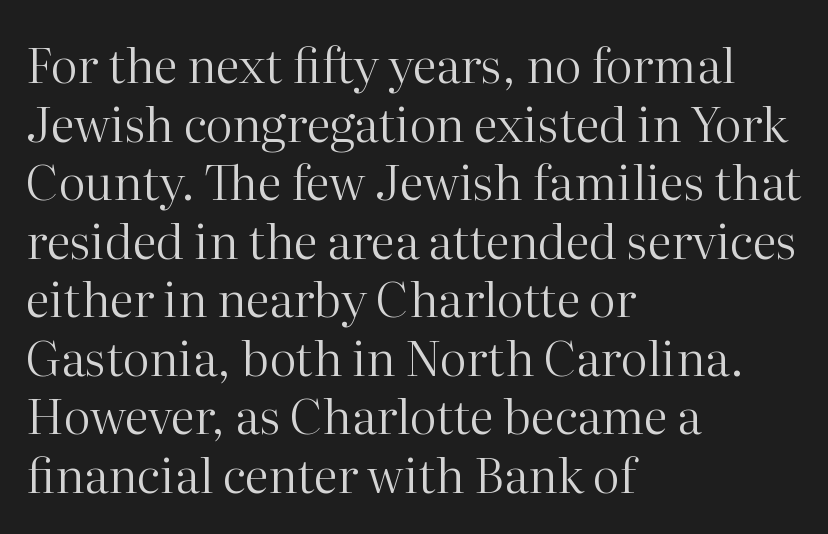
The image shows 48 px regular-weight serif type, upright; set left-aligned, line spacing 1.22x, normal letter spacing, not underlined; high stroke contrast and a medium x-height.
